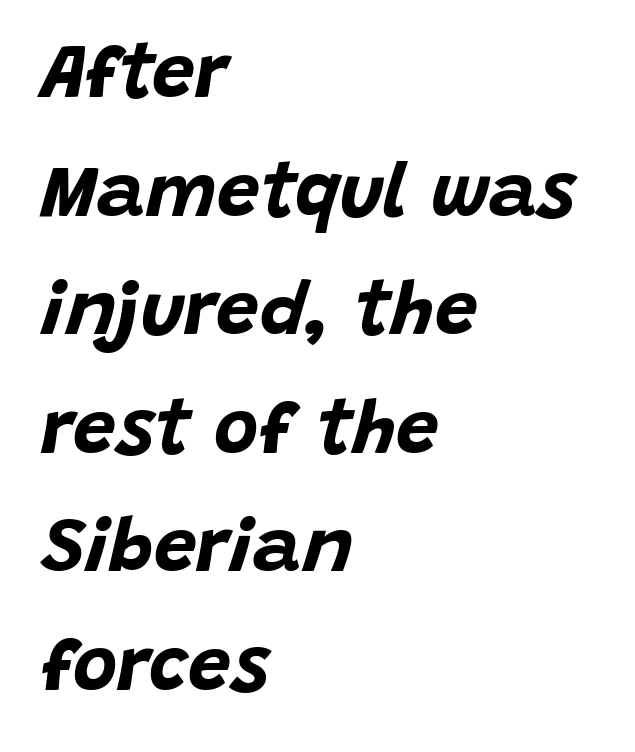
Q: Is the text bold? A: Yes.
Q: Is the text italic (slanted)? A: Yes, it leans right by about 15 degrees.
Q: Is the text underlined? A: No.
Q: How is the paragraph aligned? A: Left-aligned.
Q: Is the spacing between letters normal or unusually wide? A: Normal.
Q: Is the spacing between lines tight, normal or loose? A: Normal.
Q: Width (condensed, normal, or wide)? A: Normal.
Q: Stroke contrast? A: Low.
Q: x-height? A: Large.
Q: Monospaced? A: No.
